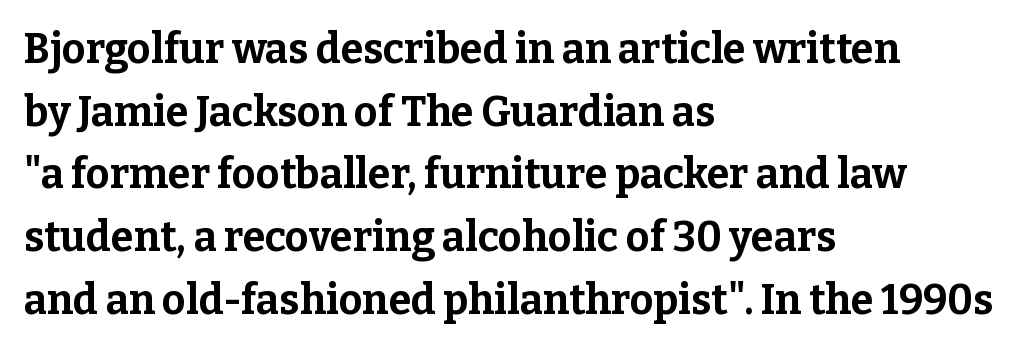
Q: Is the text bold? A: Yes.
Q: Is the text italic (slanted)? A: No, it is upright.
Q: Is the typeface a serif or a sans-serif typeface? A: Serif.
Q: Is the text underlined? A: No.
Q: How is the paragraph aligned? A: Left-aligned.
Q: Is the spacing between letters normal or unusually wide? A: Normal.
Q: Is the spacing between lines tight, normal or loose? A: Normal.
Q: Width (condensed, normal, or wide)? A: Normal.
Q: Stroke contrast? A: Low.
Q: x-height? A: Medium.
Q: Monospaced? A: No.
